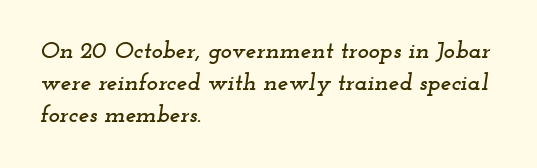
{"italic": "yes", "lean": "right", "slant_degrees": 12, "underline": "no", "align": "left", "line_spacing": "normal", "line_spacing_ratio": 1.33, "letter_spacing": "normal", "letter_spacing_em": 0.0, "glyph_px": 24}
